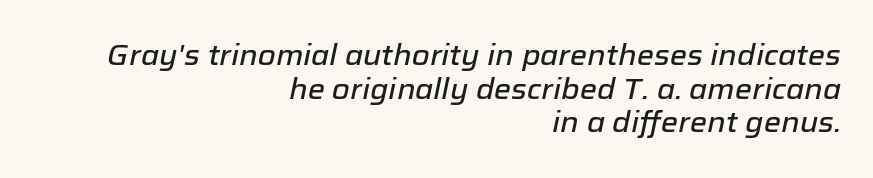
{"italic": "yes", "lean": "right", "slant_degrees": 12, "width": "normal", "stroke_contrast": "low", "x_height": "medium", "monospaced": "no", "underline": "no", "align": "right", "line_spacing_ratio": 1.16, "letter_spacing": "normal", "letter_spacing_em": 0.0, "glyph_px": 29}
